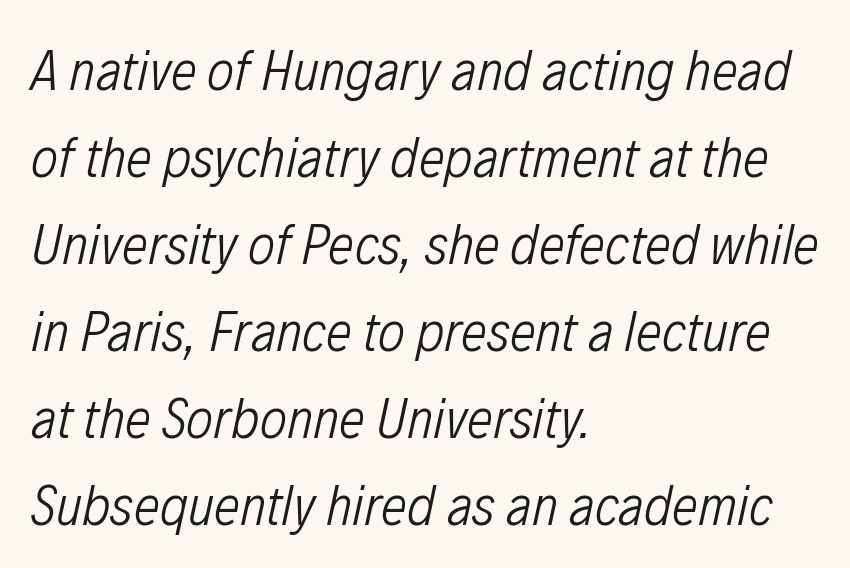
Q: Is the text bold? A: No.
Q: Is the text italic (slanted)? A: Yes, it leans right by about 12 degrees.
Q: Is the text underlined? A: No.
Q: How is the paragraph aligned? A: Left-aligned.
Q: Is the spacing between letters normal or unusually wide? A: Normal.
Q: Is the spacing between lines tight, normal or loose? A: Normal.
Q: Width (condensed, normal, or wide)? A: Condensed.
Q: Stroke contrast? A: Low.
Q: x-height? A: Medium.
Q: Monospaced? A: No.
